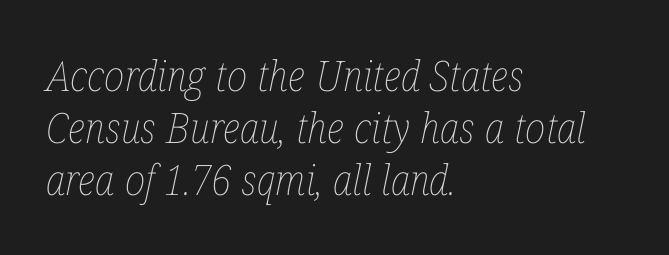
Q: Is the text bold? A: No.
Q: Is the text italic (slanted)? A: Yes, it leans right by about 12 degrees.
Q: Is the text underlined? A: No.
Q: How is the paragraph aligned? A: Left-aligned.
Q: Is the spacing between letters normal or unusually wide? A: Normal.
Q: Width (condensed, normal, or wide)? A: Condensed.
Q: Stroke contrast? A: Low.
Q: x-height? A: Medium.
Q: Monospaced? A: No.
